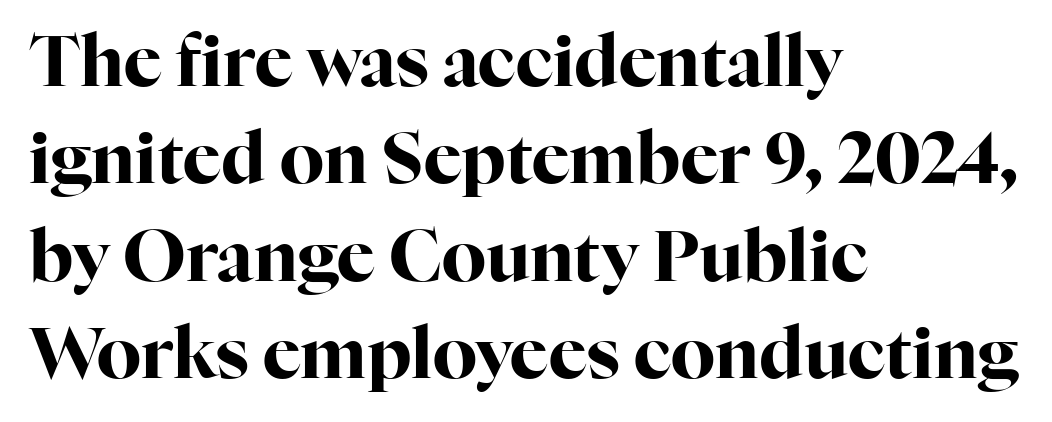
{"serif": "yes", "italic": "no", "bold": "yes", "weight": "bold", "width": "normal", "stroke_contrast": "high", "x_height": "medium", "monospaced": "no", "underline": "no", "align": "left", "line_spacing": "normal", "line_spacing_ratio": 1.37, "letter_spacing": "normal", "letter_spacing_em": 0.0, "glyph_px": 71}
